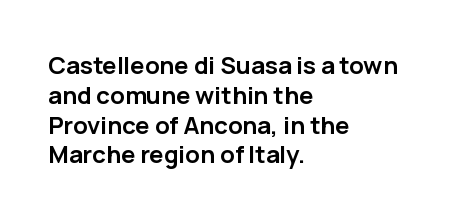
{"italic": "no", "bold": "yes", "underline": "no", "align": "left", "line_spacing_ratio": 1.24, "letter_spacing": "normal", "letter_spacing_em": 0.0, "glyph_px": 24}
